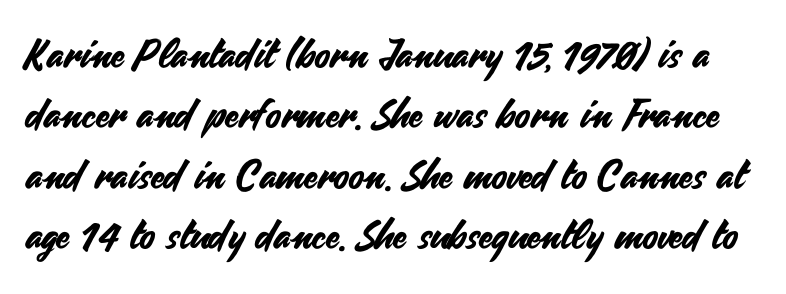
Q: Is the text italic (slanted)? A: Yes.
Q: Is the typeface a serif or a sans-serif typeface? A: Sans-serif.
Q: Is the text underlined? A: No.
Q: Is the spacing between letters normal or unusually wide? A: Normal.
Q: Is the spacing between lines tight, normal or loose? A: Normal.
Q: Width (condensed, normal, or wide)? A: Normal.
Q: Stroke contrast? A: Medium.
Q: x-height? A: Small.
Q: Monospaced? A: No.
